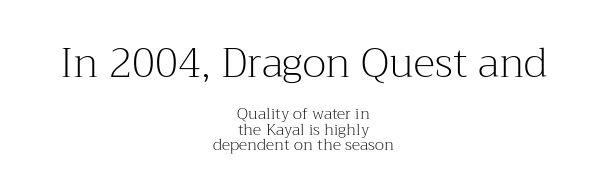
The image shows 41 px light serif type, upright; set centered, tight line spacing (0.96x), normal letter spacing, not underlined; the first (top) block is 2.56x larger; medium stroke contrast and a medium x-height.
